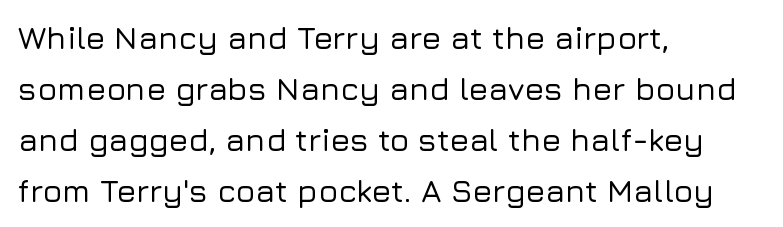
The image shows 32 px sans-serif type, upright; set left-aligned, normal line spacing (1.59x), normal letter spacing, not underlined; low stroke contrast and a medium x-height.
